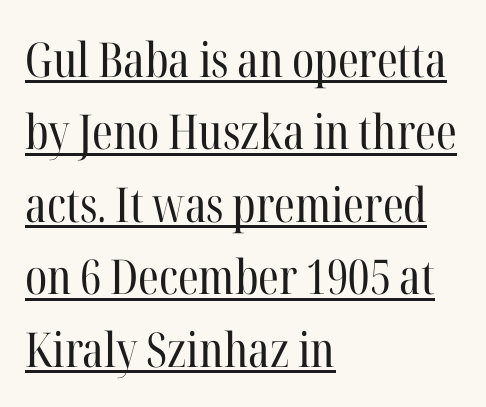
{"serif": "yes", "italic": "no", "bold": "no", "weight": "regular", "width": "condensed", "stroke_contrast": "high", "x_height": "medium", "monospaced": "no", "underline": "yes", "align": "left", "line_spacing": "normal", "line_spacing_ratio": 1.51, "letter_spacing": "normal", "letter_spacing_em": 0.0, "glyph_px": 48}
